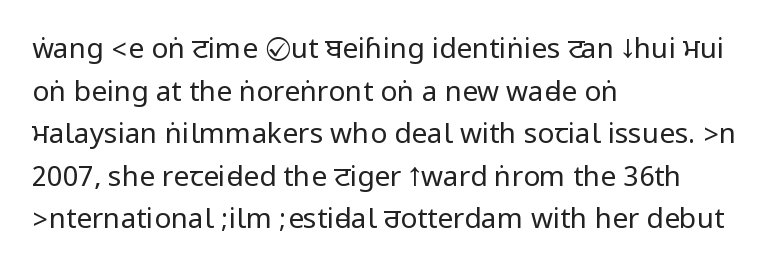
{"serif": "no", "italic": "no", "bold": "no", "weight": "regular", "width": "condensed", "stroke_contrast": "low", "underline": "no", "align": "left", "line_spacing": "normal", "line_spacing_ratio": 1.52, "letter_spacing": "normal", "letter_spacing_em": 0.0, "glyph_px": 28}
